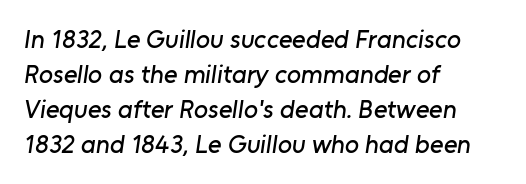
{"underline": "no", "align": "left", "line_spacing": "normal", "line_spacing_ratio": 1.35, "letter_spacing": "normal", "letter_spacing_em": 0.0, "glyph_px": 26}
